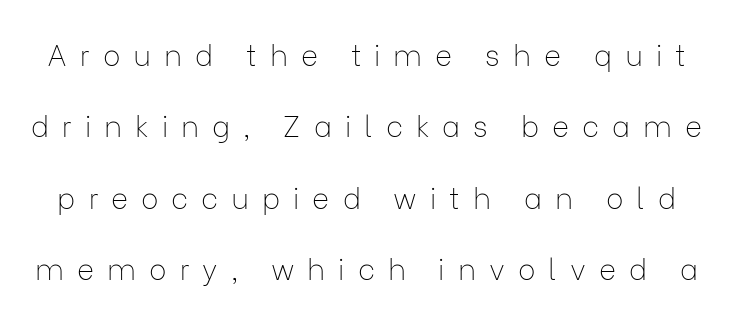
The image shows 29 px thin sans-serif type, upright; set loose line spacing (2.46x), unusually wide letter spacing (+0.45 em), not underlined; low stroke contrast and a medium x-height.
